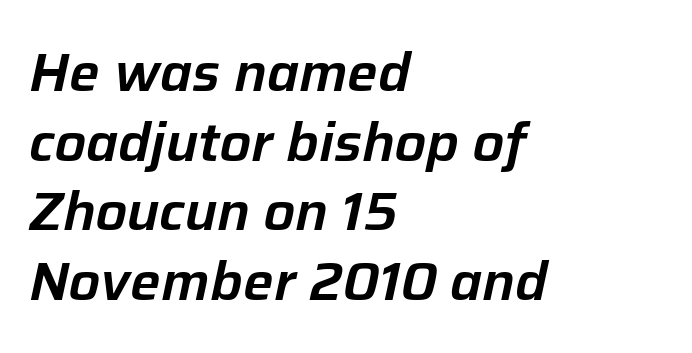
The image shows 54 px text type, italic (leaning right); set left-aligned, normal line spacing (1.29x), normal letter spacing, not underlined; low stroke contrast and a medium x-height.
